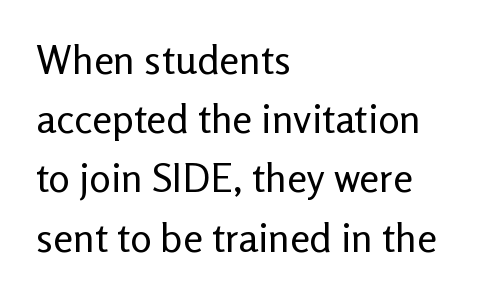
Q: Is the text bold? A: No.
Q: Is the text italic (slanted)? A: No, it is upright.
Q: Is the typeface a serif or a sans-serif typeface? A: Sans-serif.
Q: Is the text underlined? A: No.
Q: How is the paragraph aligned? A: Left-aligned.
Q: Is the spacing between letters normal or unusually wide? A: Normal.
Q: Is the spacing between lines tight, normal or loose? A: Normal.
Q: Width (condensed, normal, or wide)? A: Normal.
Q: Stroke contrast? A: Low.
Q: x-height? A: Medium.
Q: Monospaced? A: No.
